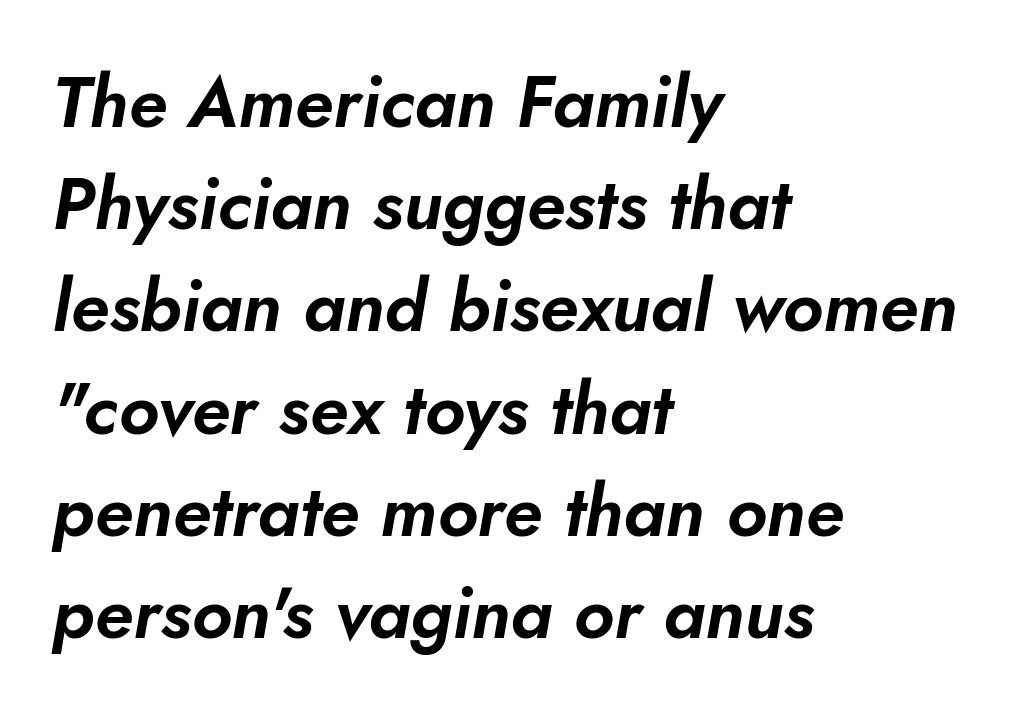
{"italic": "yes", "lean": "right", "slant_degrees": 10, "width": "normal", "stroke_contrast": "low", "x_height": "small", "monospaced": "no", "underline": "no", "align": "left", "line_spacing": "normal", "line_spacing_ratio": 1.42, "letter_spacing": "normal", "letter_spacing_em": 0.0, "glyph_px": 72}
